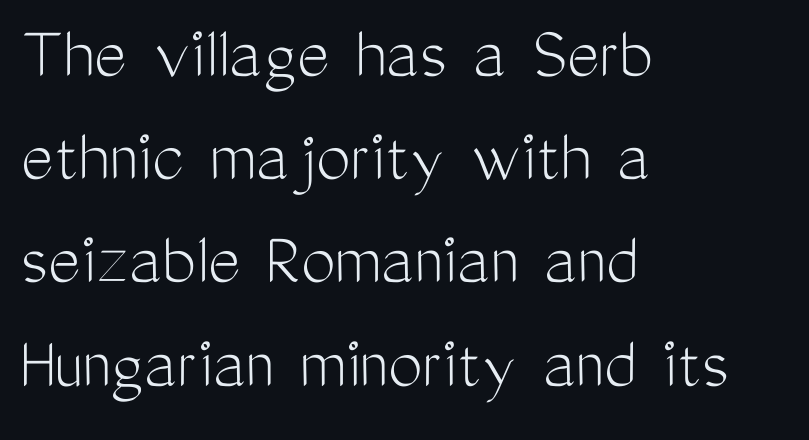
The image shows 77 px light, condensed sans-serif type, upright; set left-aligned, normal line spacing (1.34x), normal letter spacing, not underlined; medium stroke contrast and a medium x-height.
